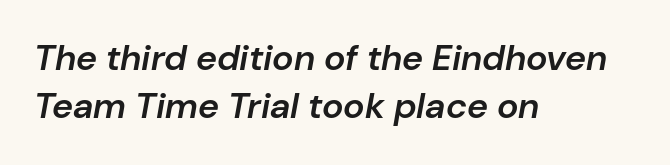
{"italic": "yes", "lean": "right", "slant_degrees": 10, "bold": "semi", "weight": "semibold", "width": "normal", "stroke_contrast": "low", "x_height": "medium", "monospaced": "no", "underline": "no", "align": "left", "line_spacing": "normal", "line_spacing_ratio": 1.34, "letter_spacing": "normal", "letter_spacing_em": 0.0, "glyph_px": 36}
